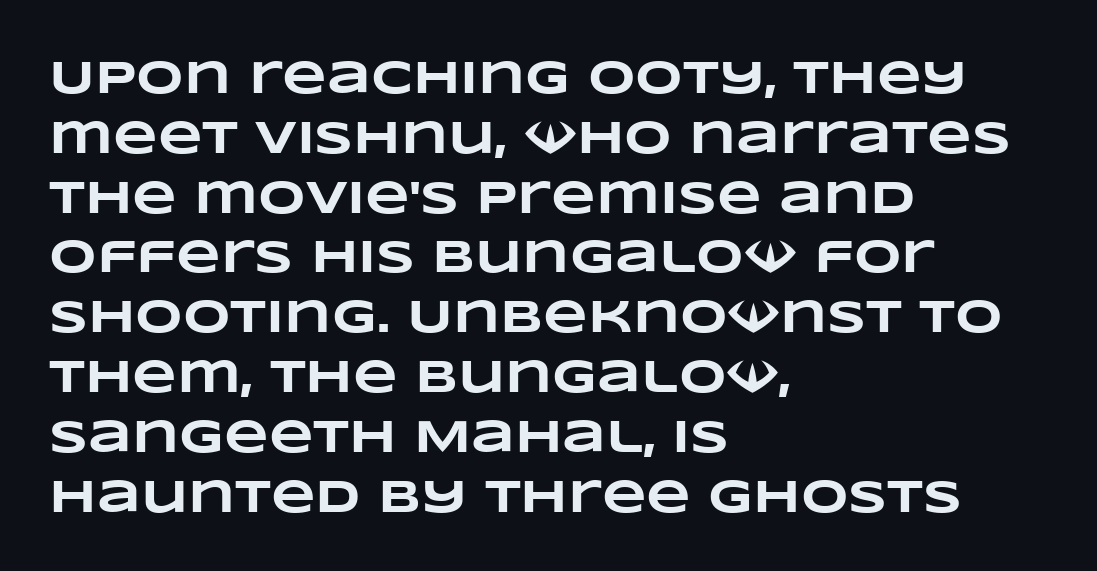
The image shows 46 px heavy, wide type; set left-aligned, normal line spacing (1.3x), normal letter spacing, not underlined; low stroke contrast and a large x-height.
